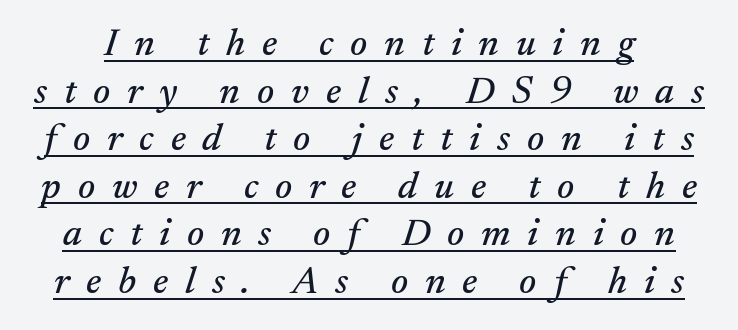
The specimen reads as italic at a glance. Yep, those are serifs on the letters. Each word looks stretched out because of the extra space between its letters. You could not count columns in this text — the font is proportionally spaced. You can see a thin bar hugging the bottom of the glyphs.
